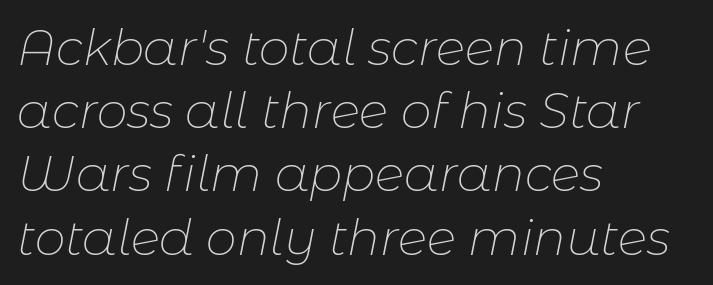
The image shows 49 px thin type, italic (leaning right); set left-aligned, normal line spacing (1.29x), normal letter spacing, not underlined; low stroke contrast and a medium x-height.
